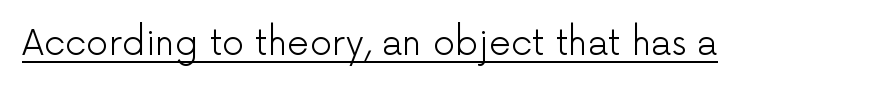
The image shows 35 px light sans-serif type, upright; set normal letter spacing, underlined; low stroke contrast and a medium x-height.
